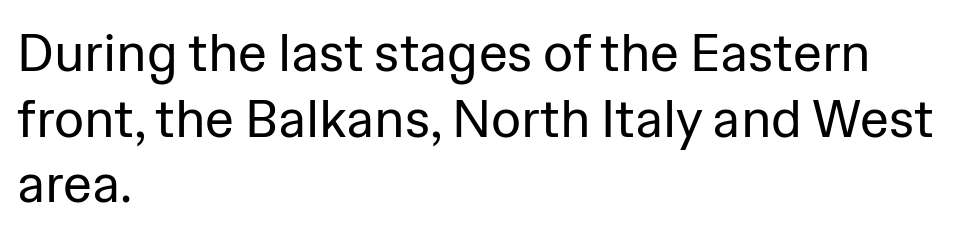
{"serif": "no", "italic": "no", "bold": "no", "weight": "regular", "width": "normal", "stroke_contrast": "low", "x_height": "medium", "monospaced": "no", "underline": "no", "align": "left", "line_spacing": "normal", "line_spacing_ratio": 1.26, "letter_spacing": "normal", "letter_spacing_em": 0.0, "glyph_px": 52}
